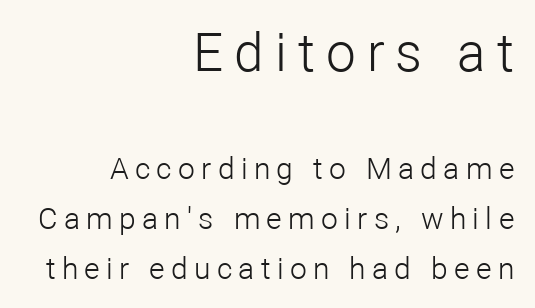
Q: Is the text bold? A: No.
Q: Is the text italic (slanted)? A: No, it is upright.
Q: Is the typeface a serif or a sans-serif typeface? A: Sans-serif.
Q: Is the text underlined? A: No.
Q: How is the paragraph aligned? A: Right-aligned.
Q: Is the spacing between letters normal or unusually wide? A: Unusually wide.
Q: Is the spacing between lines tight, normal or loose? A: Normal.
Q: Which block of text is set in a larger size, the first (top) or the second (bottom)? A: The first (top) one.
Q: Width (condensed, normal, or wide)? A: Normal.
Q: Stroke contrast? A: Low.
Q: x-height? A: Medium.
Q: Monospaced? A: No.
